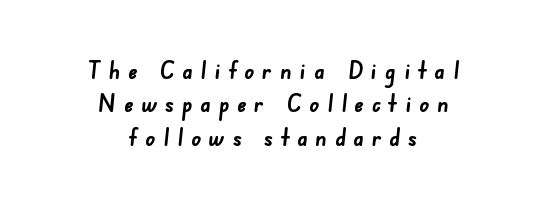
The image shows 24 px bold type; set centered, normal line spacing (1.39x), unusually wide letter spacing (+0.33 em), not underlined.
